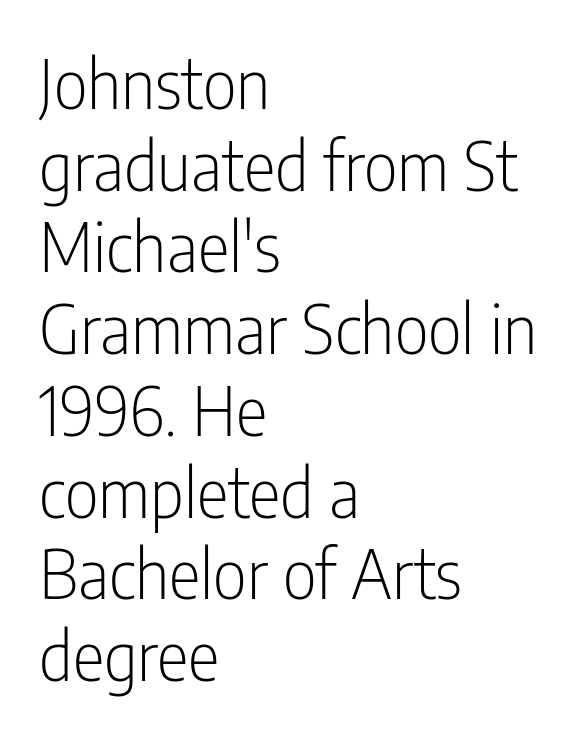
{"serif": "no", "italic": "no", "bold": "no", "weight": "light", "width": "condensed", "stroke_contrast": "low", "x_height": "medium", "monospaced": "no", "underline": "no", "align": "left", "line_spacing_ratio": 1.22, "letter_spacing": "normal", "letter_spacing_em": 0.0, "glyph_px": 67}
